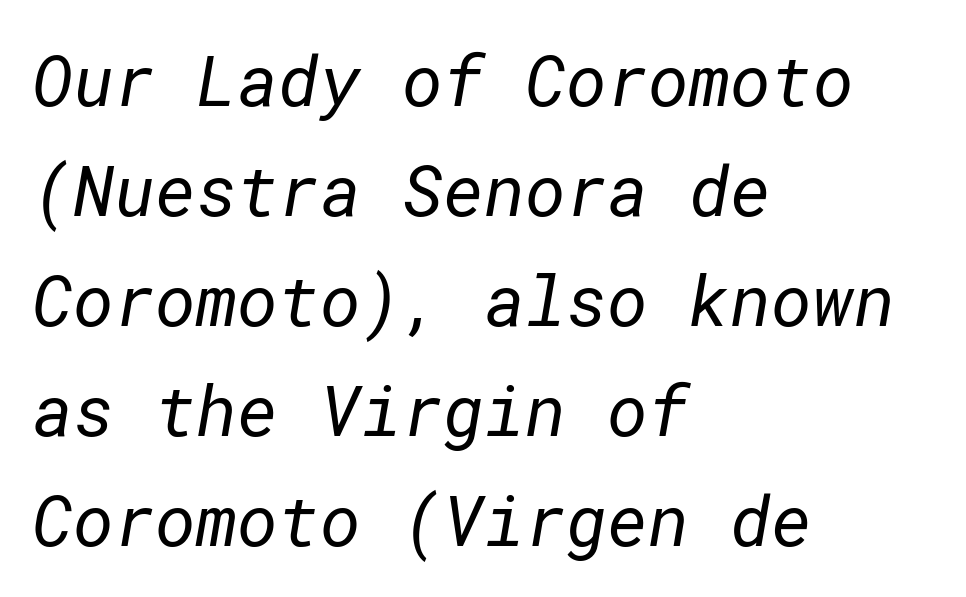
Regarding leading, the lines here are spaced in the standard way. Check the space under the baseline: it is left empty. The letterforms sit at book weight or below. Spacing between characters is what you'd get straight out of the box.
